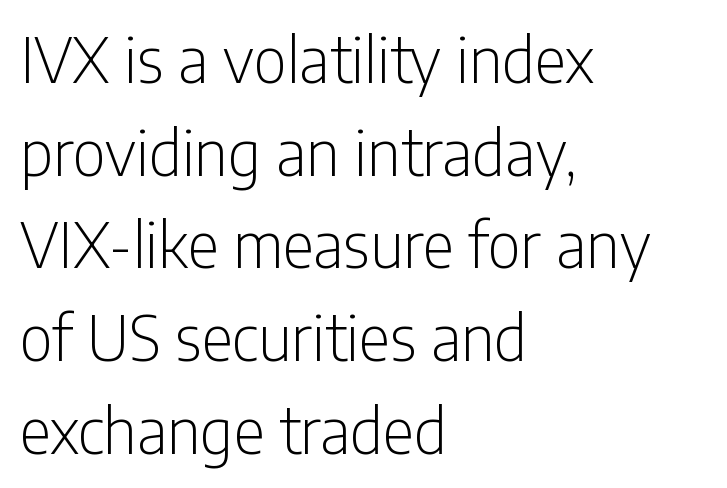
The image shows 61 px light, condensed sans-serif type, upright; set left-aligned, normal line spacing (1.52x), normal letter spacing, not underlined; low stroke contrast and a medium x-height.
